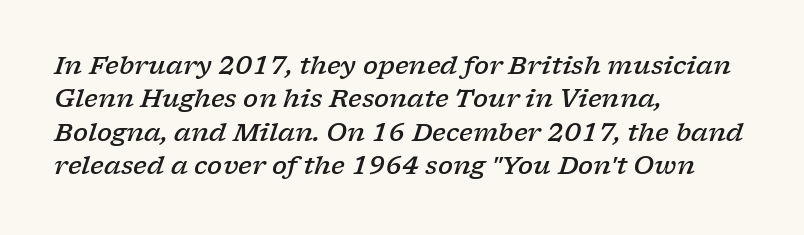
The image shows 25 px text type, italic (leaning right); set left-aligned, normal line spacing (1.34x), normal letter spacing, not underlined.
